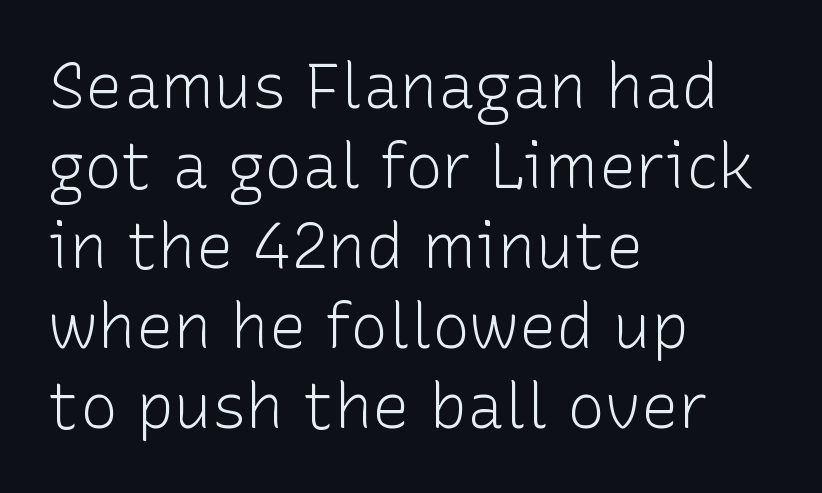
The image shows 63 px light sans-serif type, upright; set left-aligned, normal line spacing (1.27x), normal letter spacing, not underlined; low stroke contrast and a medium x-height.
